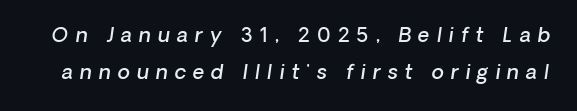
Underlining? Definitely not there. Italic? Definitely — the glyphs are oblique. The horizontal fit of the characters is loose and conspicuously gappy. Strokes here are thickened, but only to semibold level.
